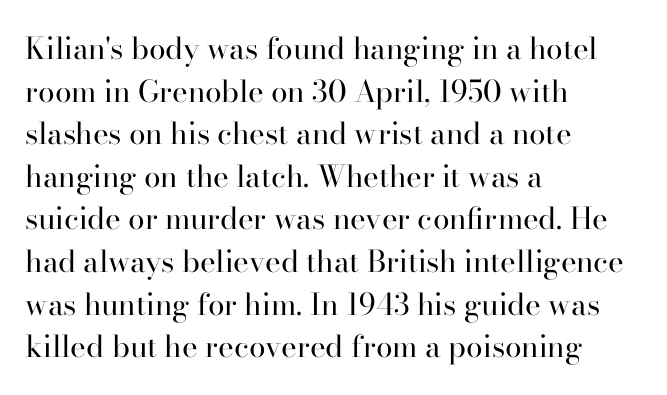
The image shows 30 px regular-weight serif type, upright; set left-aligned, normal line spacing (1.42x), normal letter spacing, not underlined; high stroke contrast and a small x-height.
